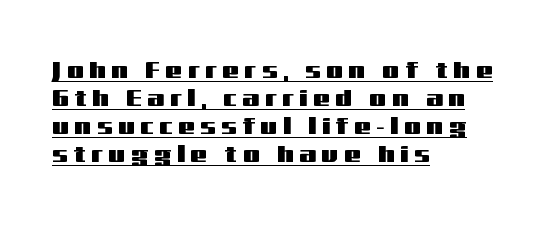
{"italic": "no", "underline": "yes", "align": "left", "line_spacing_ratio": 1.17, "letter_spacing": "wide", "letter_spacing_em": 0.23, "glyph_px": 24}
